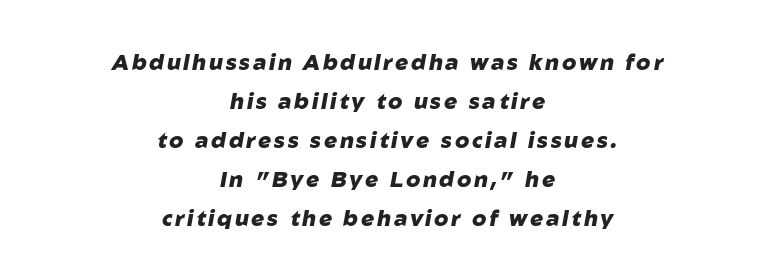
The image shows 22 px bold type, italic (leaning right); set centered, line spacing 1.77x, not underlined.
